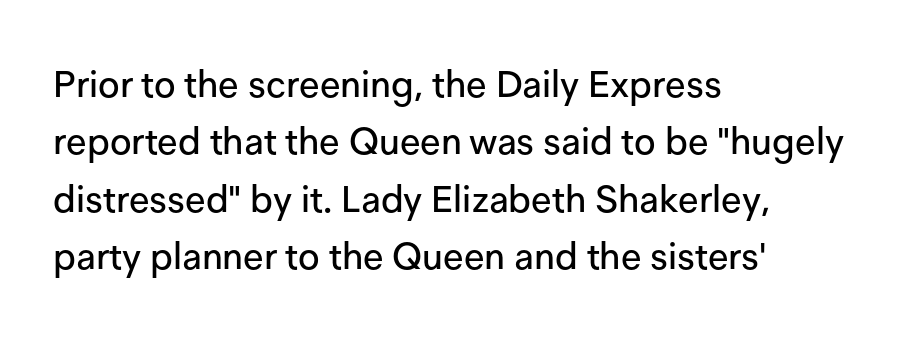
{"serif": "no", "italic": "no", "width": "normal", "stroke_contrast": "low", "x_height": "medium", "monospaced": "no", "underline": "no", "align": "left", "line_spacing": "normal", "line_spacing_ratio": 1.55, "letter_spacing": "normal", "letter_spacing_em": 0.0, "glyph_px": 37}
